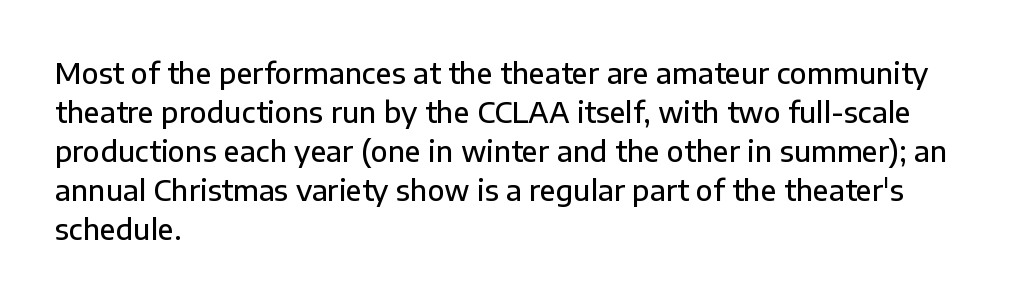
Does extra space separate the letters? No, they use regular spacing. Varying glyph widths throughout — classic text-font behaviour. The rendering anchors every line to the left-hand side. Heft: intermediate — a semibold. Glance below the letters and you will spot only blank space.
